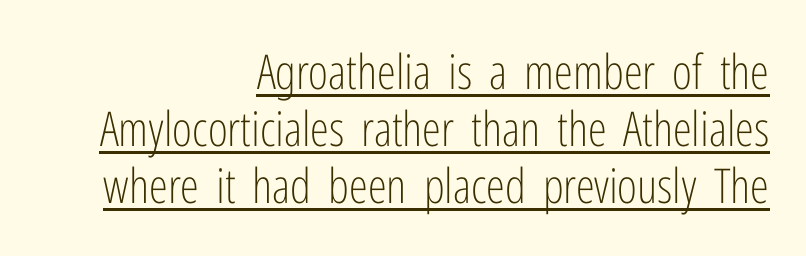
The image shows 48 px light, condensed sans-serif type, upright; set right-aligned, line spacing 1.19x, normal letter spacing, underlined; low stroke contrast and a medium x-height.
